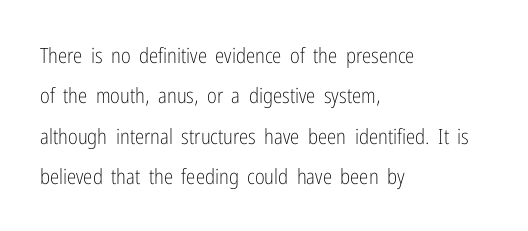
Summary of vertical rhythm: relaxed, with wide interline spacing. The lettering holds an erect, upright posture throughout. This rendering leaves character spacing at its baseline value. These lines stack with their left ends in a neat column.
